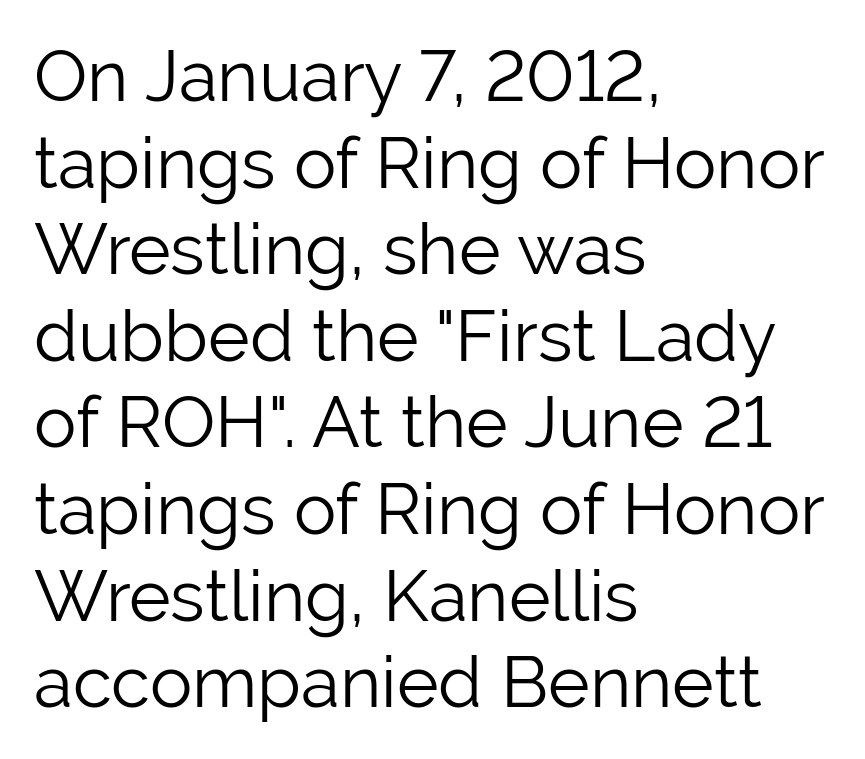
The image shows 71 px light sans-serif type, upright; set left-aligned, line spacing 1.22x, normal letter spacing, not underlined; low stroke contrast and a medium x-height.
